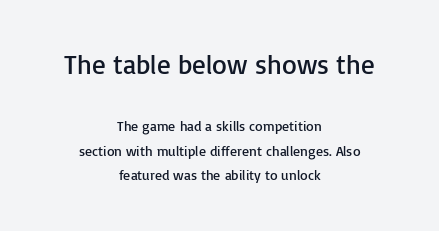
{"italic": "no", "bold": "no", "underline": "no", "align": "center", "line_spacing_ratio": 1.78, "letter_spacing": "normal", "letter_spacing_em": 0.0, "larger_block": "first", "size_ratio": 1.93, "glyph_px": 27}
